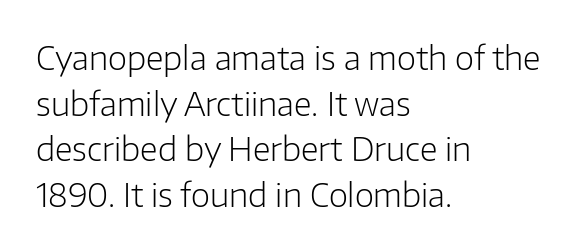
The image shows 33 px light sans-serif type, upright; set left-aligned, normal line spacing (1.38x), normal letter spacing, not underlined; low stroke contrast and a medium x-height.
